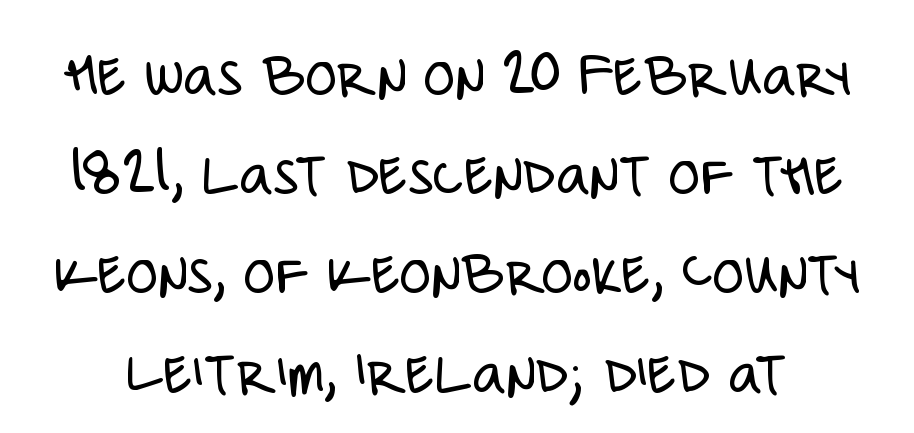
The image shows 64 px light, condensed sans-serif type, upright; set normal line spacing (1.55x), normal letter spacing, not underlined; low stroke contrast and a large x-height.
